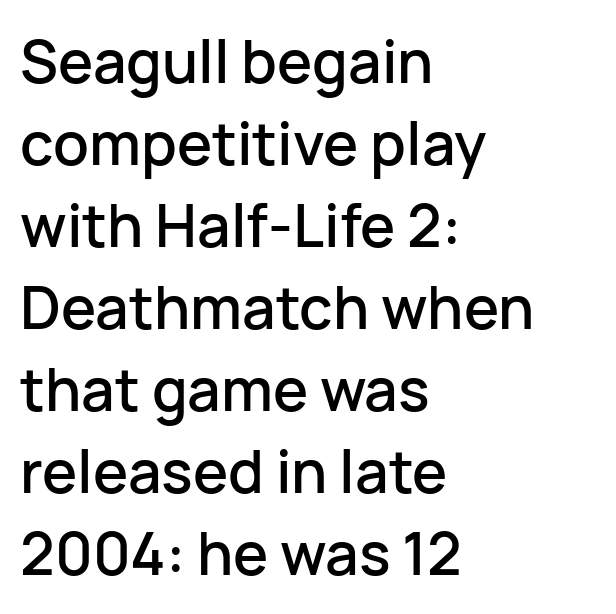
The letters stand straight up with perfectly vertical stems. Think of a printed novel: that variable character pitch is what you see here. How would I describe the line gaps? Plain and ordinary. Regarding serifs, this sample does without them. The baseline area is clear.
